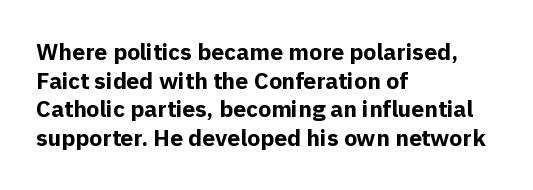
In CSS terms this would be text-align: left. On the weight axis this lands at bold, roughly 700. No word sits above an underline. Regarding leading, the lines here are spaced in the standard way. Quick note: not italic, upright. Glyph-to-glyph distance matches everyday printed text.
